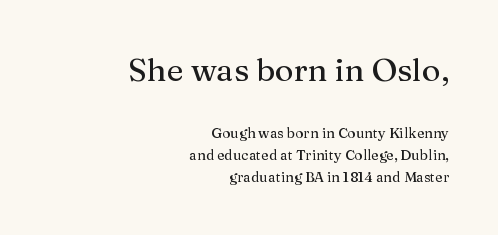
The image shows 32 px serif type, upright; set right-aligned, normal line spacing (1.55x), normal letter spacing, not underlined; the first (top) block is 2.29x larger; medium stroke contrast and a medium x-height.
